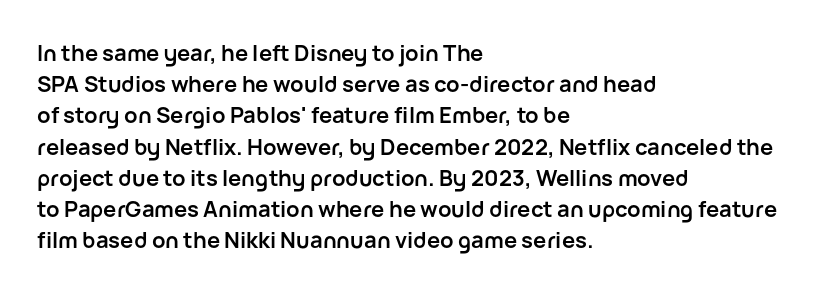
In CSS terms this would be text-align: left. Baseline-to-baseline distance is the conventional proportion of letter height. Notice how the stems are strictly vertical — no italics here. The space beneath each line is pristine and unruled. Spacing between characters is what you'd get straight out of the box. The passage shown is emphatically bold.
